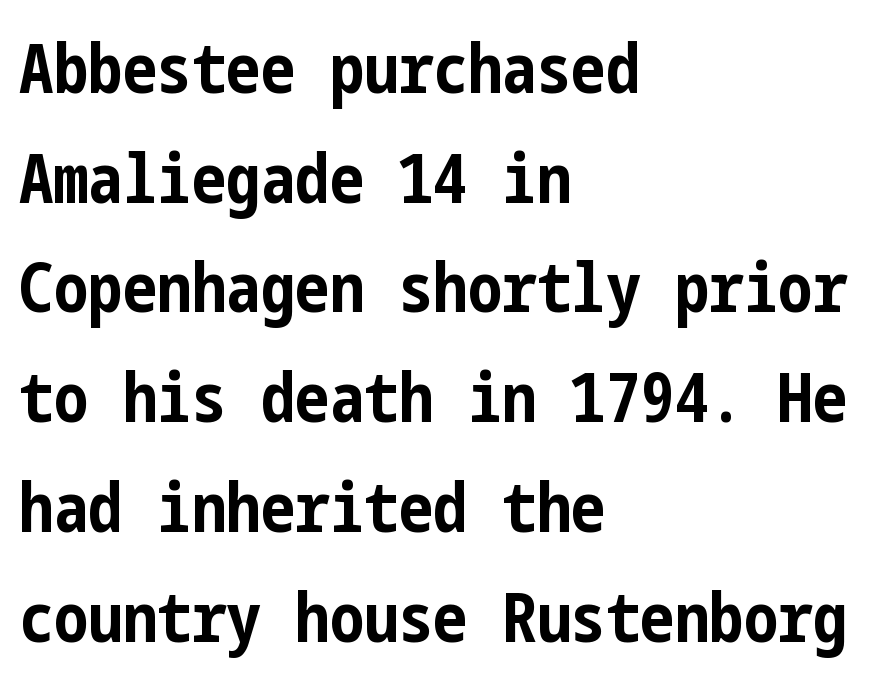
Q: Is the text bold? A: Yes.
Q: Is the text italic (slanted)? A: No, it is upright.
Q: Is the typeface a serif or a sans-serif typeface? A: Sans-serif.
Q: Is the text underlined? A: No.
Q: How is the paragraph aligned? A: Left-aligned.
Q: Is the spacing between letters normal or unusually wide? A: Normal.
Q: Is the spacing between lines tight, normal or loose? A: Normal.
Q: Width (condensed, normal, or wide)? A: Condensed.
Q: Stroke contrast? A: Low.
Q: x-height? A: Medium.
